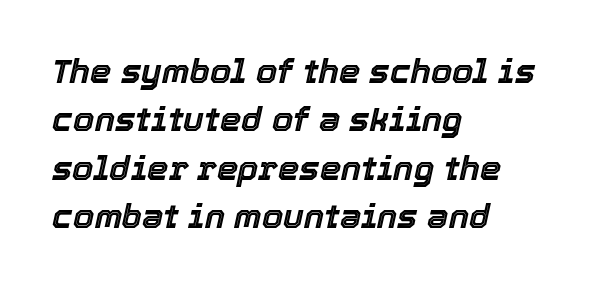
{"italic": "yes", "lean": "right", "slant_degrees": 12, "width": "normal", "x_height": "medium", "monospaced": "no", "underline": "no", "align": "left", "line_spacing": "normal", "line_spacing_ratio": 1.42, "letter_spacing": "normal", "letter_spacing_em": 0.0, "glyph_px": 34}
